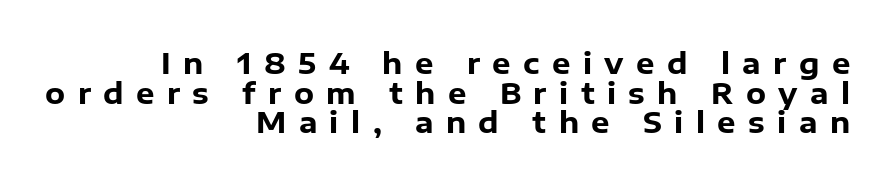
The image shows 29 px heavy sans-serif type, upright; set right-aligned, tight line spacing (1.02x), unusually wide letter spacing (+0.43 em), not underlined; low stroke contrast and a medium x-height.
